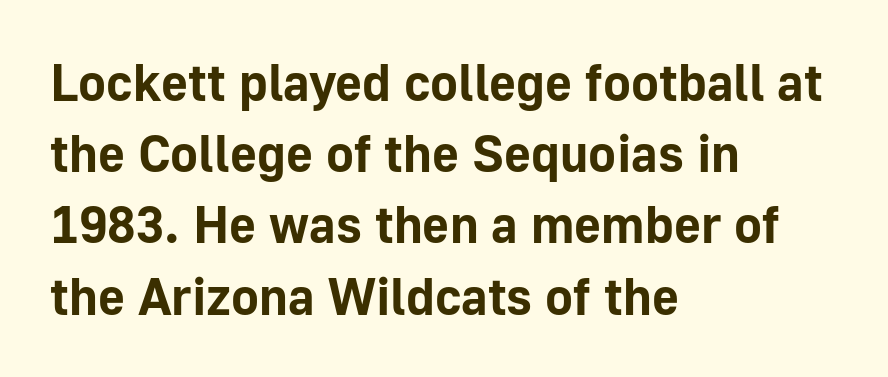
The lettering holds an erect, upright posture throughout. No extra tracking has been applied to these lines. Look at the bottom of the vertical strokes: they stop flat, with no serifs. Lines of text with bare space underneath. Where is the straight margin? On the left. Its strokes are broad and dark, the hallmark of bold type.
